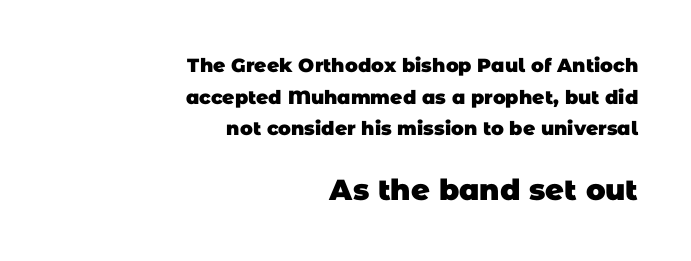
The image shows 29 px heavy sans-serif type; set right-aligned, normal line spacing (1.66x), normal letter spacing, not underlined; the second (bottom) block is 1.53x larger; low stroke contrast and a large x-height.
